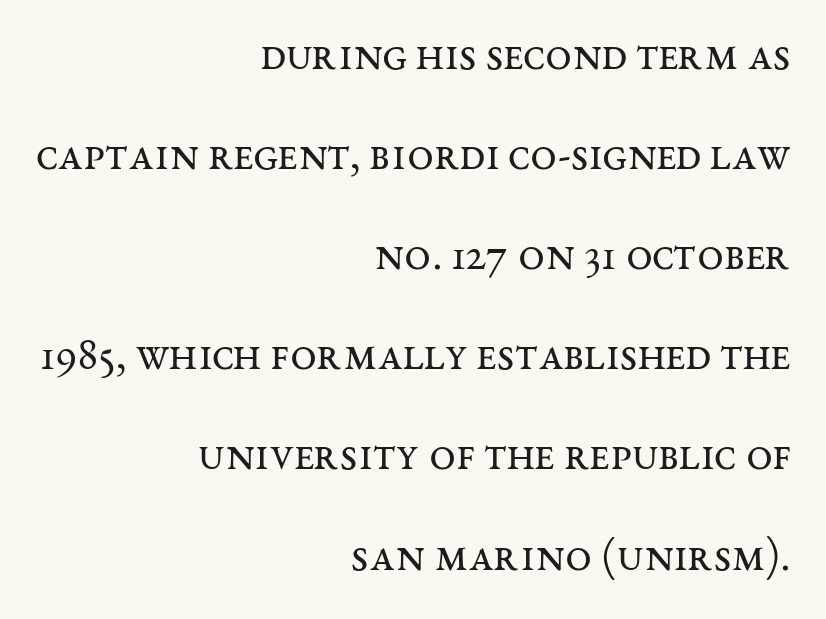
{"serif": "yes", "italic": "no", "bold": "no", "weight": "regular", "width": "wide", "stroke_contrast": "medium", "x_height": "large", "monospaced": "no", "underline": "no", "align": "right", "line_spacing": "loose", "line_spacing_ratio": 2.13, "letter_spacing": "normal", "letter_spacing_em": 0.0, "glyph_px": 47}
